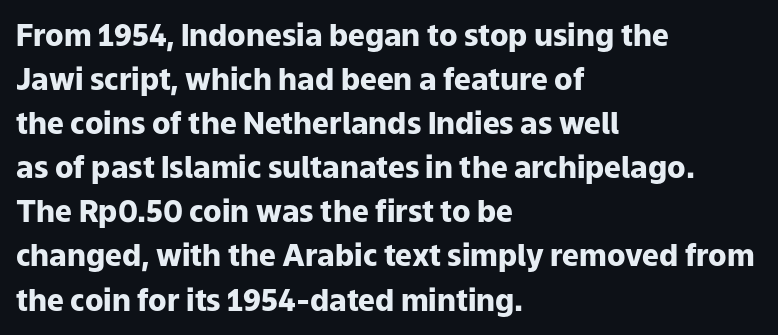
The image shows 30 px heavy sans-serif type, upright; set left-aligned, normal line spacing (1.47x), normal letter spacing, not underlined; low stroke contrast and a medium x-height.
